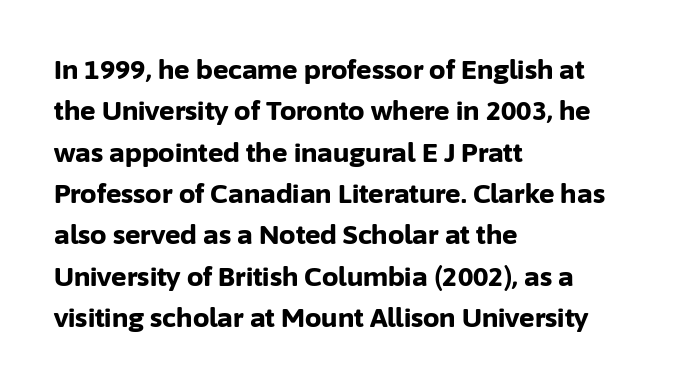
The image shows 26 px bold type, upright; set left-aligned, normal line spacing (1.59x), normal letter spacing, not underlined.
